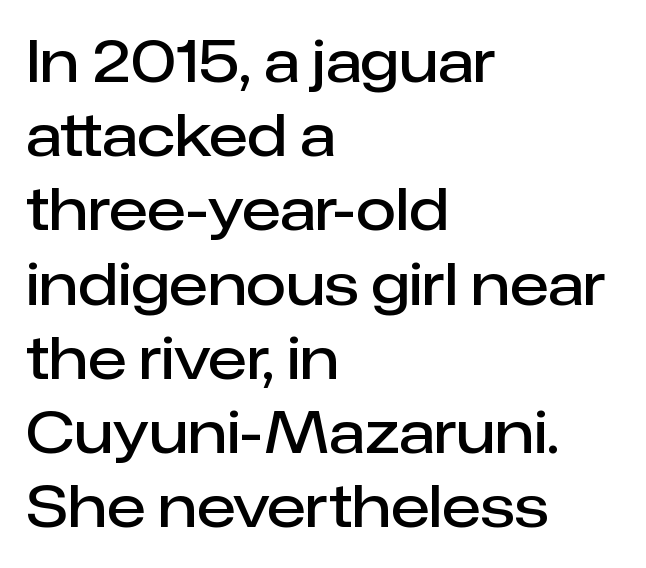
Q: Is the text bold? A: Semi-bold.
Q: Is the text italic (slanted)? A: No, it is upright.
Q: Is the typeface a serif or a sans-serif typeface? A: Sans-serif.
Q: Is the text underlined? A: No.
Q: How is the paragraph aligned? A: Left-aligned.
Q: Is the spacing between letters normal or unusually wide? A: Normal.
Q: Is the spacing between lines tight, normal or loose? A: Normal.
Q: Width (condensed, normal, or wide)? A: Normal.
Q: Stroke contrast? A: Low.
Q: x-height? A: Medium.
Q: Monospaced? A: No.
